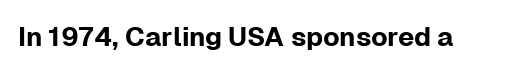
The image shows 27 px text type, upright; set normal letter spacing, not underlined.
